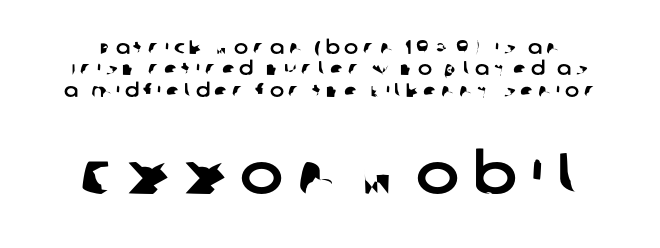
{"serif": "no", "width": "normal", "stroke_contrast": "low", "x_height": "large", "monospaced": "no", "underline": "no", "line_spacing": "tight", "line_spacing_ratio": 1.12, "letter_spacing": "wide", "letter_spacing_em": 0.25, "larger_block": "second", "size_ratio": 3.05, "glyph_px": 58}
